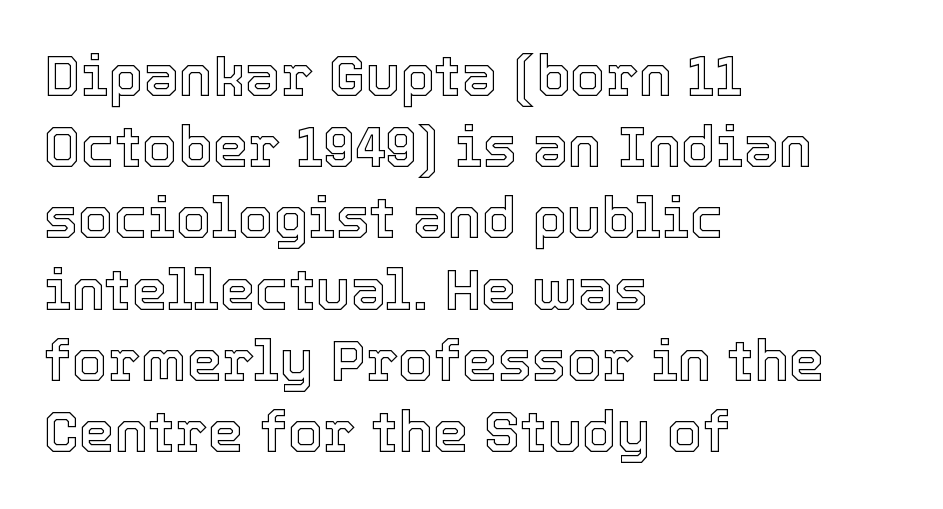
The image shows 57 px text type, upright; set left-aligned, normal line spacing (1.25x), normal letter spacing, not underlined; a medium x-height.
